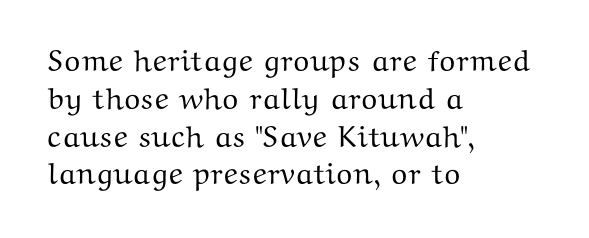
{"serif": "yes", "italic": "no", "width": "wide", "stroke_contrast": "medium", "x_height": "medium", "monospaced": "no", "underline": "no", "align": "left", "line_spacing": "normal", "line_spacing_ratio": 1.26, "letter_spacing": "normal", "letter_spacing_em": 0.0, "glyph_px": 30}
